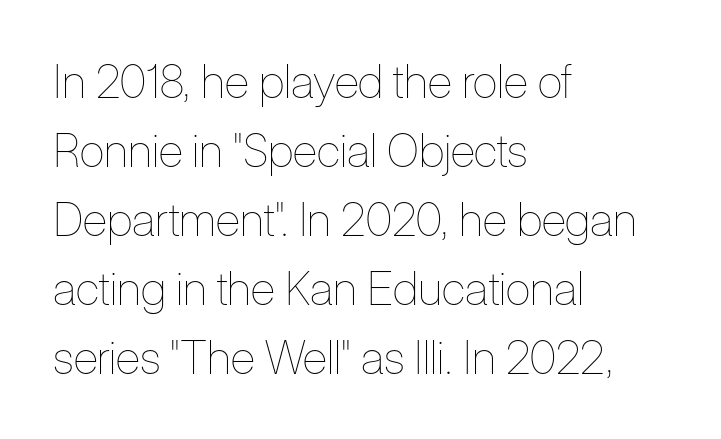
{"italic": "no", "bold": "no", "weight": "thin", "width": "condensed", "stroke_contrast": "low", "x_height": "medium", "monospaced": "no", "underline": "no", "align": "left", "line_spacing": "normal", "line_spacing_ratio": 1.5, "letter_spacing": "normal", "letter_spacing_em": 0.0, "glyph_px": 46}
